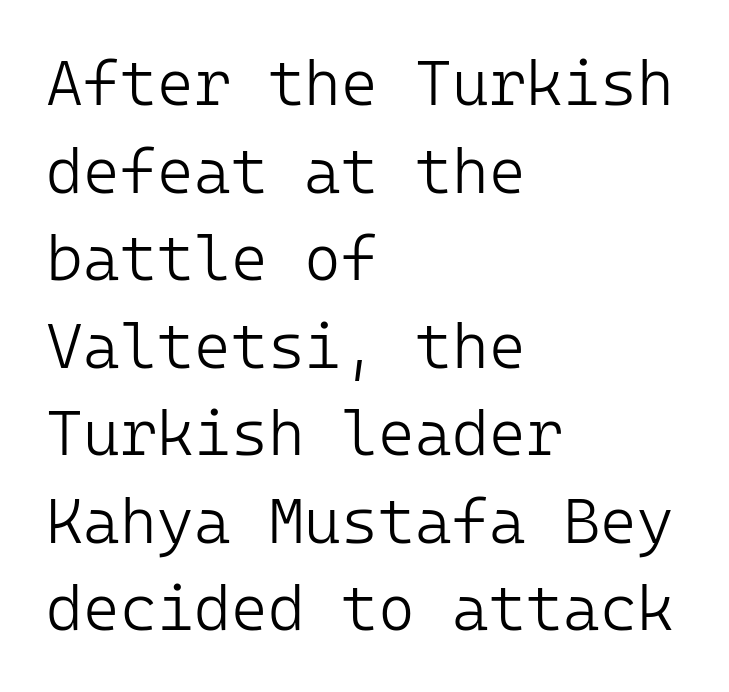
Q: Is the text bold? A: No.
Q: Is the text italic (slanted)? A: No, it is upright.
Q: Is the typeface a serif or a sans-serif typeface? A: Sans-serif.
Q: Is the text underlined? A: No.
Q: How is the paragraph aligned? A: Left-aligned.
Q: Is the spacing between letters normal or unusually wide? A: Normal.
Q: Is the spacing between lines tight, normal or loose? A: Normal.
Q: Width (condensed, normal, or wide)? A: Normal.
Q: Stroke contrast? A: Low.
Q: x-height? A: Medium.
